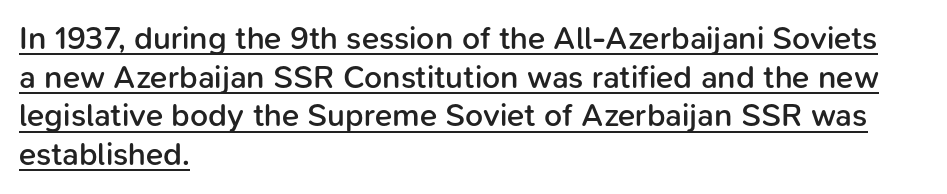
The image shows 32 px semibold sans-serif type, upright; set left-aligned, line spacing 1.21x, normal letter spacing, underlined; low stroke contrast and a medium x-height.
